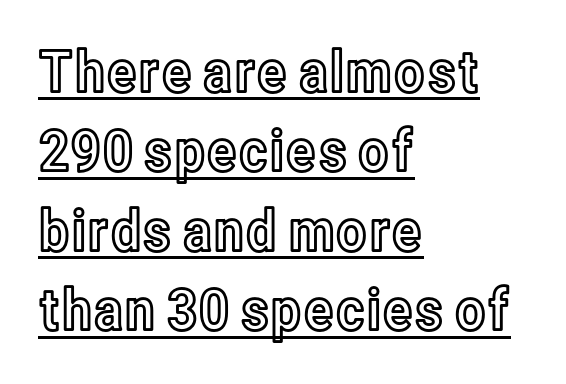
Q: Is the text italic (slanted)? A: No, it is upright.
Q: Is the text underlined? A: Yes.
Q: How is the paragraph aligned? A: Left-aligned.
Q: Is the spacing between letters normal or unusually wide? A: Normal.
Q: Is the spacing between lines tight, normal or loose? A: Normal.
Q: Width (condensed, normal, or wide)? A: Condensed.
Q: x-height? A: Medium.
Q: Monospaced? A: No.
